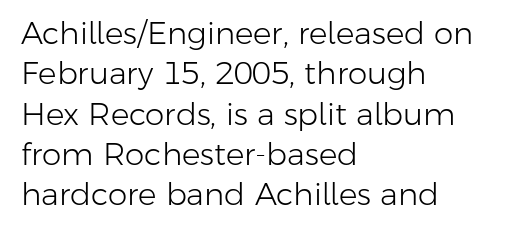
The image shows 31 px light sans-serif type, upright; set left-aligned, normal line spacing (1.3x), normal letter spacing, not underlined; low stroke contrast and a medium x-height.
